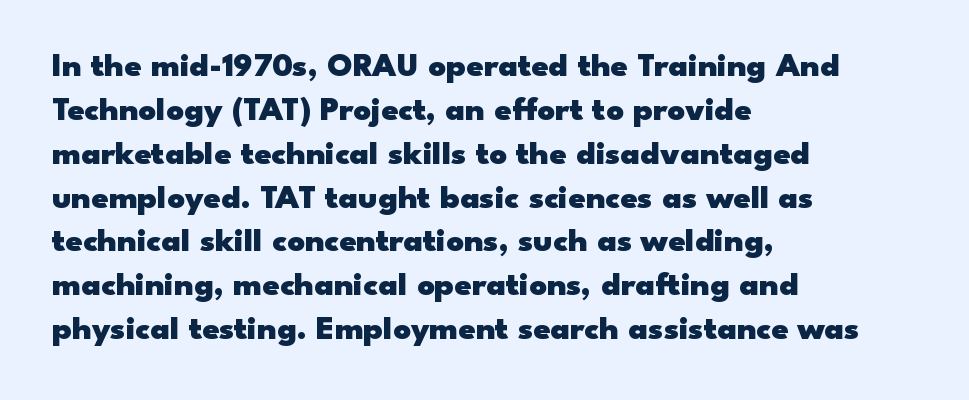
{"serif": "no", "italic": "no", "bold": "yes", "weight": "heavy", "width": "wide", "stroke_contrast": "low", "x_height": "small", "monospaced": "no", "underline": "no", "align": "left", "line_spacing": "normal", "line_spacing_ratio": 1.29, "letter_spacing": "normal", "letter_spacing_em": 0.0, "glyph_px": 34}
